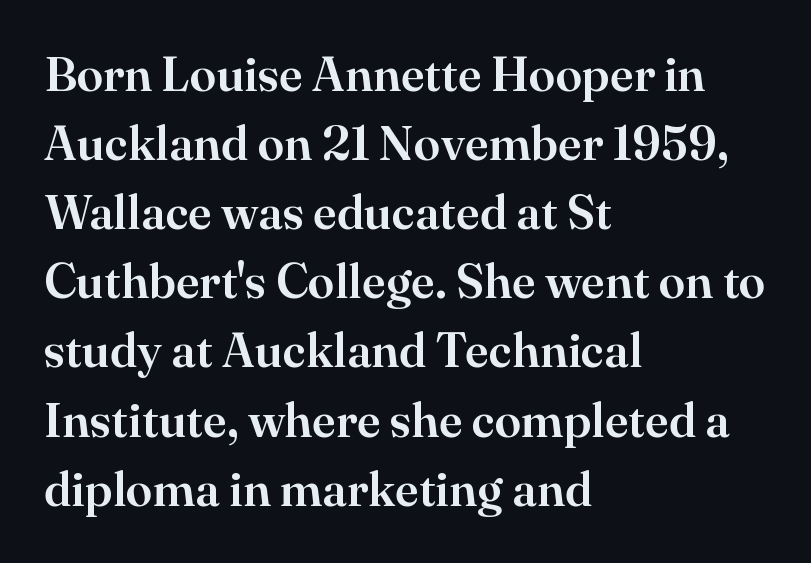
The image shows 48 px serif type, upright; set left-aligned, normal line spacing (1.44x), normal letter spacing, not underlined; high stroke contrast and a small x-height.
